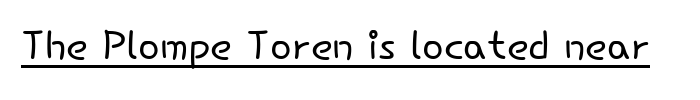
{"serif": "no", "italic": "no", "bold": "no", "weight": "light", "width": "normal", "stroke_contrast": "low", "x_height": "small", "monospaced": "no", "underline": "yes", "letter_spacing": "normal", "letter_spacing_em": 0.0, "glyph_px": 57}
